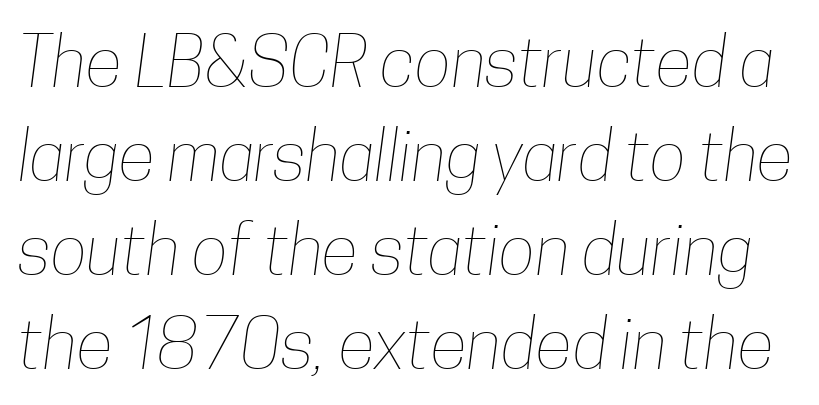
{"bold": "no", "weight": "thin", "width": "condensed", "stroke_contrast": "low", "x_height": "medium", "monospaced": "no", "underline": "no", "line_spacing": "normal", "line_spacing_ratio": 1.36, "letter_spacing": "normal", "letter_spacing_em": 0.0, "glyph_px": 69}
